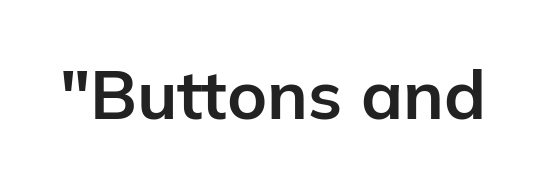
The letters advance in unequal steps, a hallmark of proportional type. Check under the words: just untouched page. Here the glyphs are tracked normally, forming tight word shapes. Pretty heavy lettering here — definitely bold. When letters stand straight like this, we call the style roman or upright. Font category for this specimen: sans-serif.
